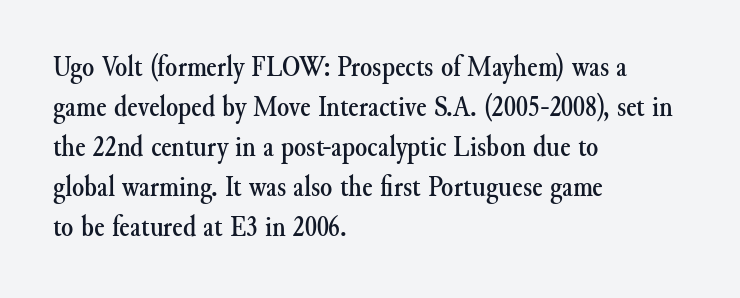
Q: Is the text italic (slanted)? A: No, it is upright.
Q: Is the typeface a serif or a sans-serif typeface? A: Serif.
Q: Is the text underlined? A: No.
Q: How is the paragraph aligned? A: Left-aligned.
Q: Is the spacing between letters normal or unusually wide? A: Normal.
Q: Is the spacing between lines tight, normal or loose? A: Normal.
Q: Width (condensed, normal, or wide)? A: Normal.
Q: Stroke contrast? A: Medium.
Q: x-height? A: Small.
Q: Monospaced? A: No.
